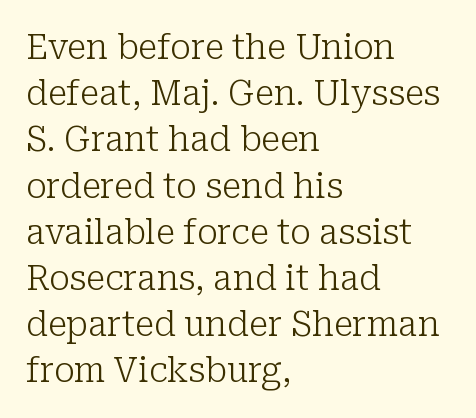
{"serif": "yes", "italic": "no", "bold": "no", "weight": "light", "width": "normal", "stroke_contrast": "low", "x_height": "medium", "monospaced": "no", "underline": "no", "align": "left", "line_spacing": "normal", "line_spacing_ratio": 1.32, "letter_spacing": "normal", "letter_spacing_em": 0.0, "glyph_px": 35}
